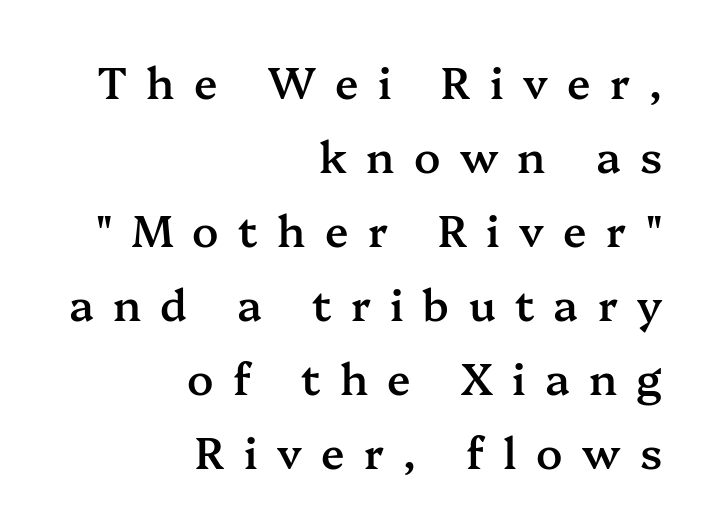
Q: Is the text bold? A: Semi-bold.
Q: Is the text italic (slanted)? A: No, it is upright.
Q: Is the typeface a serif or a sans-serif typeface? A: Serif.
Q: Is the text underlined? A: No.
Q: How is the paragraph aligned? A: Right-aligned.
Q: Is the spacing between letters normal or unusually wide? A: Unusually wide.
Q: Width (condensed, normal, or wide)? A: Normal.
Q: Stroke contrast? A: Medium.
Q: x-height? A: Medium.
Q: Monospaced? A: No.
